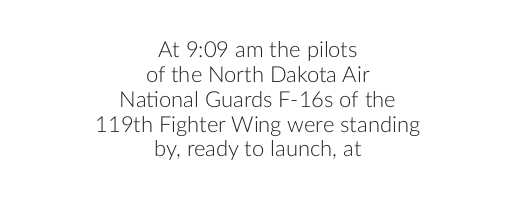
Short note: letters normally spaced. Underline: absent. Designer's note — italics off, roman on. Both edges are ragged and mirror each other, which tells us the setting is centered. Regarding leading, the lines here are crowded together. A quiet, ordinary-to-light weight characterises the typeface.
